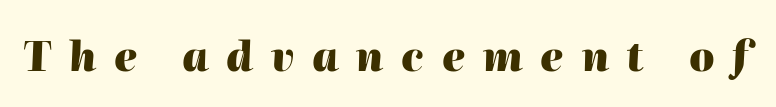
Tracking here is generous; glyphs stand well apart from one another. This sample has the flowing, uneven cadence of proportional lettering. The specimen omits any rule beneath the text block's lines. The glyphs have the mass of a bold cut. Style check: oblique.
